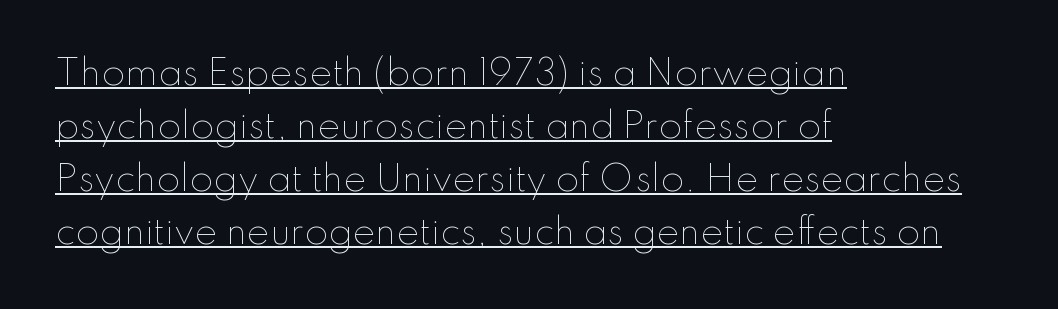
Q: Is the text bold? A: No.
Q: Is the text italic (slanted)? A: No, it is upright.
Q: Is the text underlined? A: Yes.
Q: How is the paragraph aligned? A: Left-aligned.
Q: Is the spacing between letters normal or unusually wide? A: Normal.
Q: Is the spacing between lines tight, normal or loose? A: Normal.
Q: Width (condensed, normal, or wide)? A: Normal.
Q: Stroke contrast? A: Low.
Q: x-height? A: Small.
Q: Monospaced? A: No.
